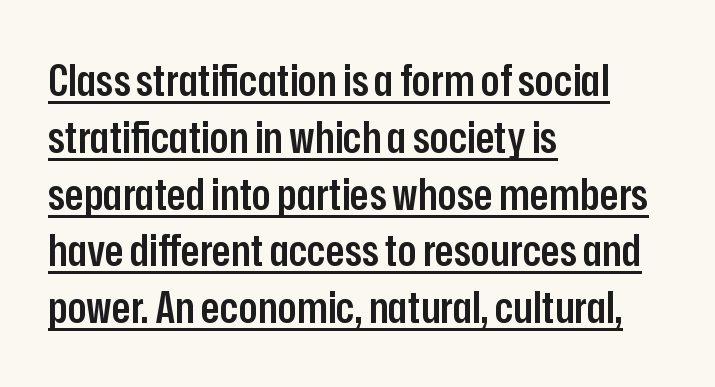
Typesetter's note: demi weight, one step under bold. The sample's only ornament is a line tracing under the words. A sans-serif font was chosen for this passage. The compositor pushed each line to the left boundary.
